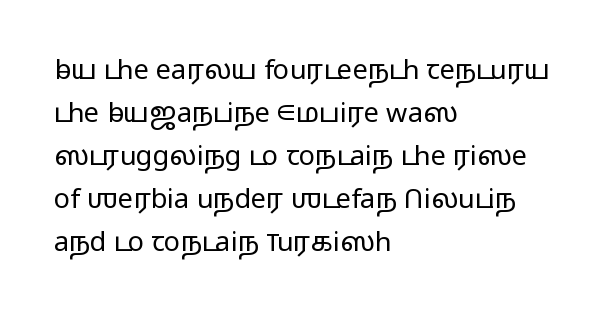
{"italic": "no", "bold": "no", "underline": "no", "align": "left", "line_spacing": "normal", "line_spacing_ratio": 1.59, "letter_spacing": "normal", "letter_spacing_em": 0.0, "glyph_px": 27}
